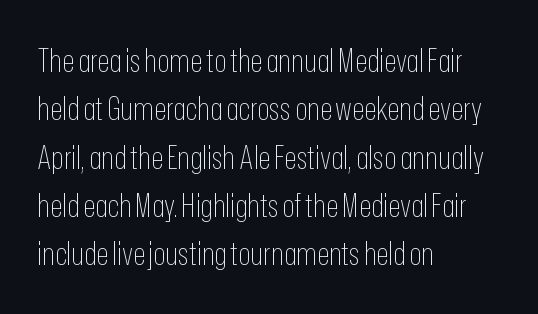
Q: Is the text bold? A: No.
Q: Is the text italic (slanted)? A: No, it is upright.
Q: Is the typeface a serif or a sans-serif typeface? A: Sans-serif.
Q: Is the text underlined? A: No.
Q: How is the paragraph aligned? A: Left-aligned.
Q: Is the spacing between letters normal or unusually wide? A: Normal.
Q: Is the spacing between lines tight, normal or loose? A: Normal.
Q: Width (condensed, normal, or wide)? A: Condensed.
Q: Stroke contrast? A: Low.
Q: x-height? A: Medium.
Q: Monospaced? A: No.
